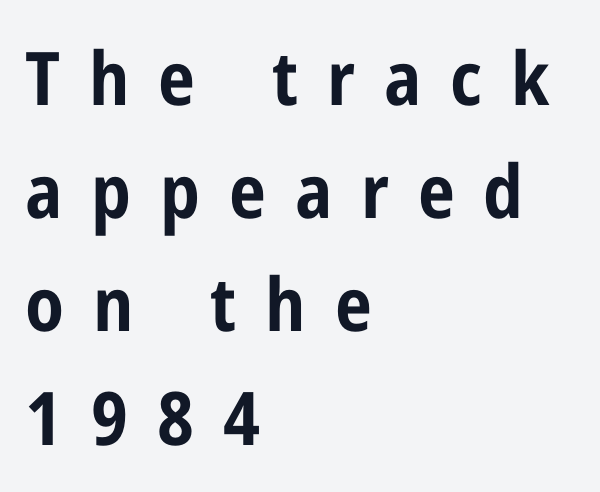
The image shows 74 px bold, condensed sans-serif type, upright; set left-aligned, normal line spacing (1.53x), unusually wide letter spacing (+0.39 em), not underlined; low stroke contrast and a medium x-height.
